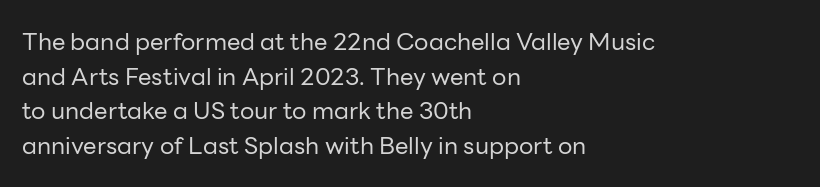
Q: Is the text bold? A: No.
Q: Is the text italic (slanted)? A: No, it is upright.
Q: Is the text underlined? A: No.
Q: How is the paragraph aligned? A: Left-aligned.
Q: Is the spacing between letters normal or unusually wide? A: Normal.
Q: Is the spacing between lines tight, normal or loose? A: Normal.
